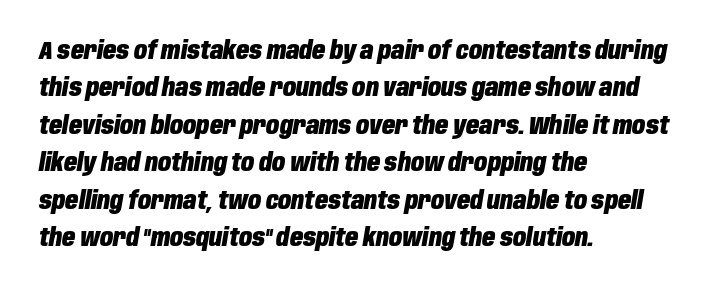
Horizontal bands of white between lines are of average thickness. Each word holds together tightly as a unit, with standard inter-letter gaps. No word sits above an underline. Observe the lean: these are italic letterforms. The glyphs have the mass of a bold cut.
